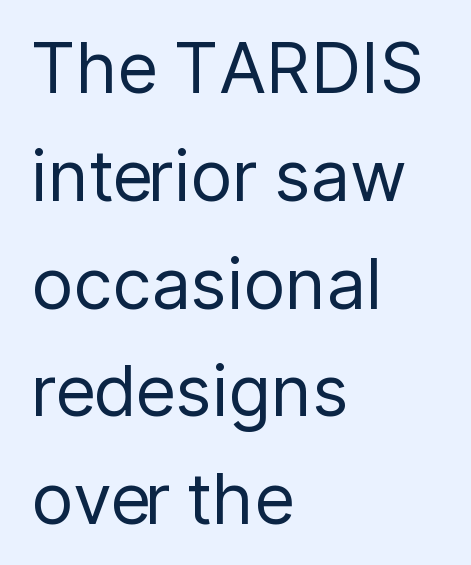
Q: Is the text bold? A: No.
Q: Is the text italic (slanted)? A: No, it is upright.
Q: Is the typeface a serif or a sans-serif typeface? A: Sans-serif.
Q: Is the text underlined? A: No.
Q: How is the paragraph aligned? A: Left-aligned.
Q: Is the spacing between letters normal or unusually wide? A: Normal.
Q: Is the spacing between lines tight, normal or loose? A: Normal.
Q: Width (condensed, normal, or wide)? A: Normal.
Q: Stroke contrast? A: Low.
Q: x-height? A: Medium.
Q: Monospaced? A: No.
